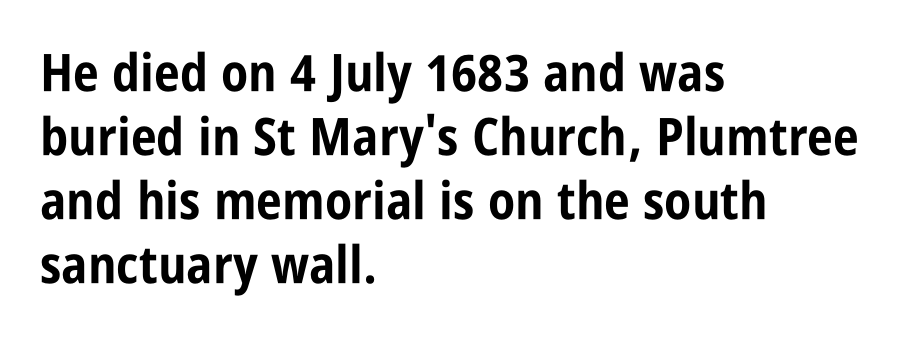
{"serif": "no", "italic": "no", "bold": "yes", "weight": "bold", "width": "condensed", "stroke_contrast": "low", "x_height": "large", "monospaced": "no", "underline": "no", "align": "left", "line_spacing_ratio": 1.23, "letter_spacing": "normal", "letter_spacing_em": 0.0, "glyph_px": 52}
